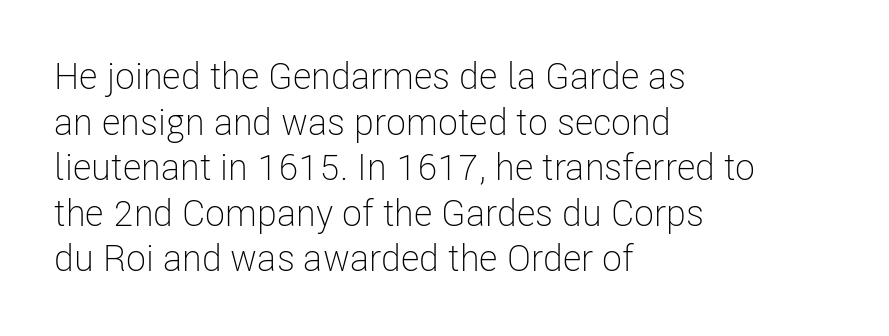
Tall strokes in this sample are plumb rather than angled. Plain, unruled lines of type. Characters follow at the spacing the type designer built in. This sample has the flowing, uneven cadence of proportional lettering. Note: no serifs on the glyphs. Is this a heavy cut? Hardly; it is regular or lighter.
